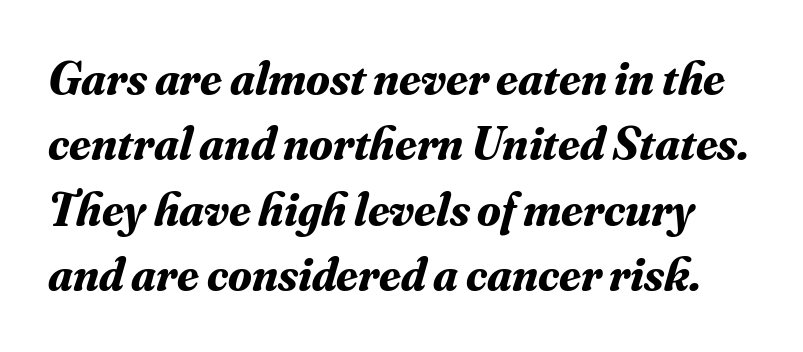
A full-strength bold gives these letters their thick strokes. This sample has the flowing, uneven cadence of proportional lettering. Leading matches the norm, producing a regular column. This rendering employs a face with finishing strokes, i.e., a serif. The strip under each line holds only bare page.
